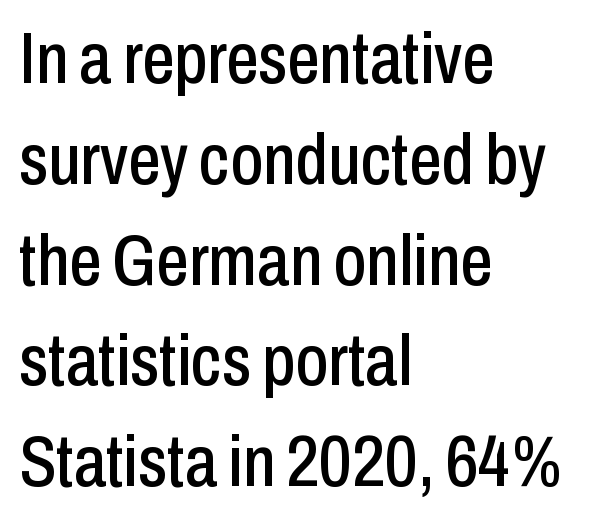
{"serif": "no", "italic": "no", "width": "condensed", "stroke_contrast": "low", "x_height": "medium", "monospaced": "no", "underline": "no", "align": "left", "line_spacing": "normal", "line_spacing_ratio": 1.4, "letter_spacing": "normal", "letter_spacing_em": 0.0, "glyph_px": 72}
